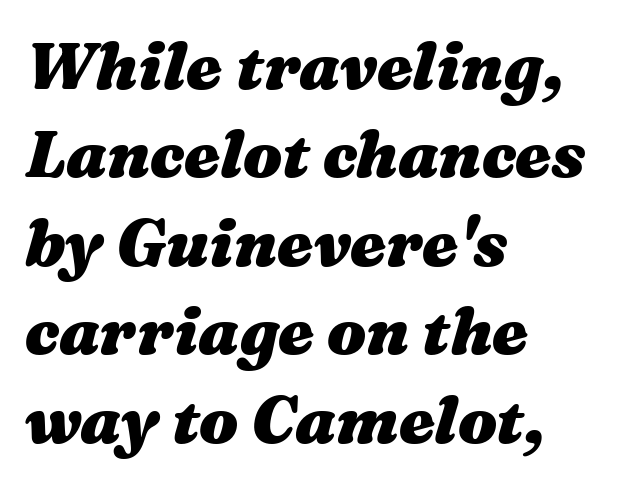
Q: Is the text bold? A: Yes.
Q: Is the text italic (slanted)? A: Yes, it leans right by about 16 degrees.
Q: Is the text underlined? A: No.
Q: How is the paragraph aligned? A: Left-aligned.
Q: Is the spacing between letters normal or unusually wide? A: Normal.
Q: Is the spacing between lines tight, normal or loose? A: Normal.
Q: Width (condensed, normal, or wide)? A: Wide.
Q: Stroke contrast? A: Medium.
Q: x-height? A: Medium.
Q: Monospaced? A: No.
